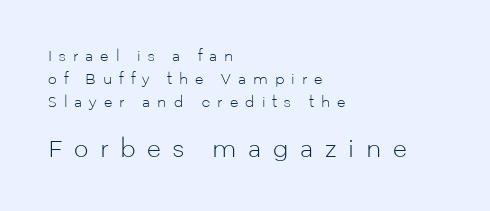
Designer's note — italics off, roman on. The letters look calm and open, with moderate or lighter stems. In terms of leading, this rendering sits right in the middle. Letter spacing: wide. In CSS terms this would be text-align: left. Each row of text sits above clean, open space.
